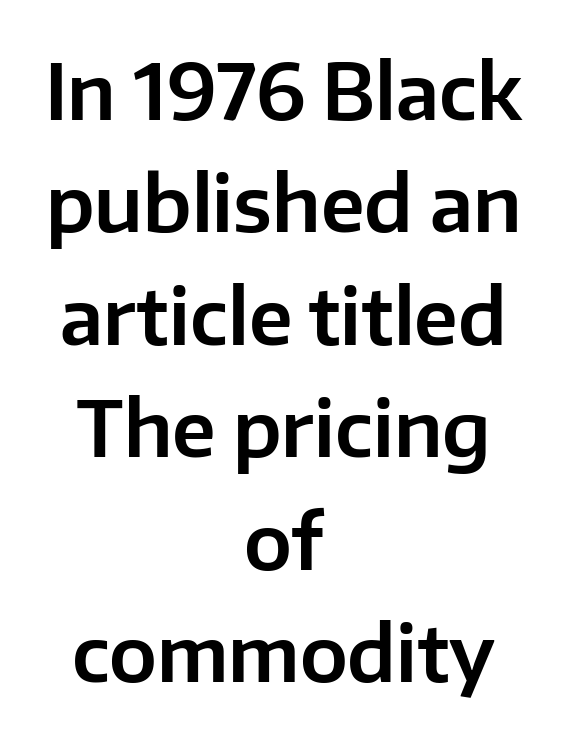
The image shows 76 px sans-serif type, upright; set centered, normal line spacing (1.48x), normal letter spacing, not underlined; low stroke contrast and a medium x-height.
